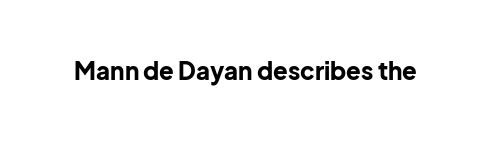
{"italic": "no", "bold": "yes", "underline": "no", "letter_spacing": "normal", "letter_spacing_em": 0.0, "glyph_px": 24}
